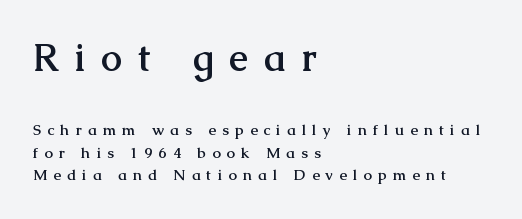
The image shows 38 px semibold serif type, upright; set left-aligned, normal line spacing (1.5x), unusually wide letter spacing (+0.42 em), not underlined; the first (top) block is 2.53x larger; medium stroke contrast and a medium x-height.
